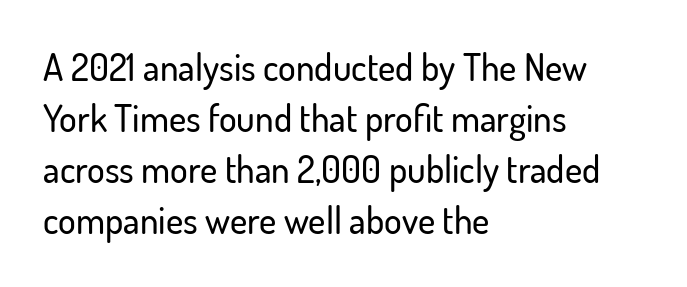
This sample is left-justified, so line endings fall wherever the words run out. Only glyphs here, with clear space below each row. Characters follow at the spacing the type designer built in. The rows are spaced the way most documents space them. These lines are composed in type without serifs. The specimen reads as upright at a glance.
